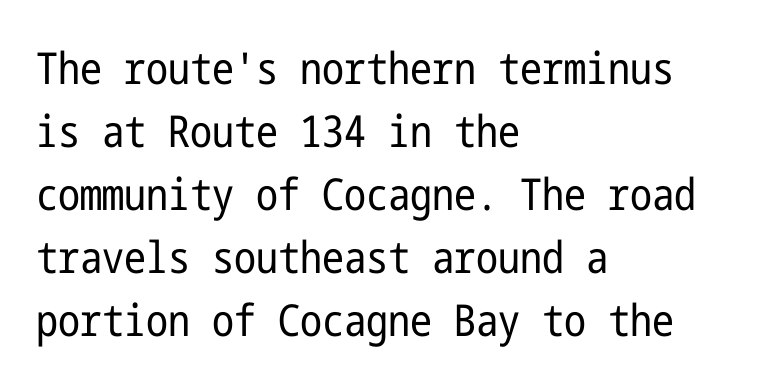
Nobody drew a line under any word here. The characters are drawn with everyday or finer stroke widths. The characters display no serif detailing; their extremities are plain. These lines were composed using upright roman letters. Alignment: flush left.
